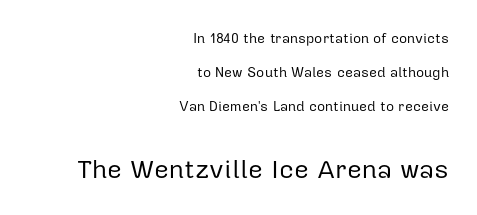
The image shows 26 px text type, upright; set right-aligned, loose line spacing (2.44x), normal letter spacing, not underlined; the second (bottom) block is 1.86x larger.
